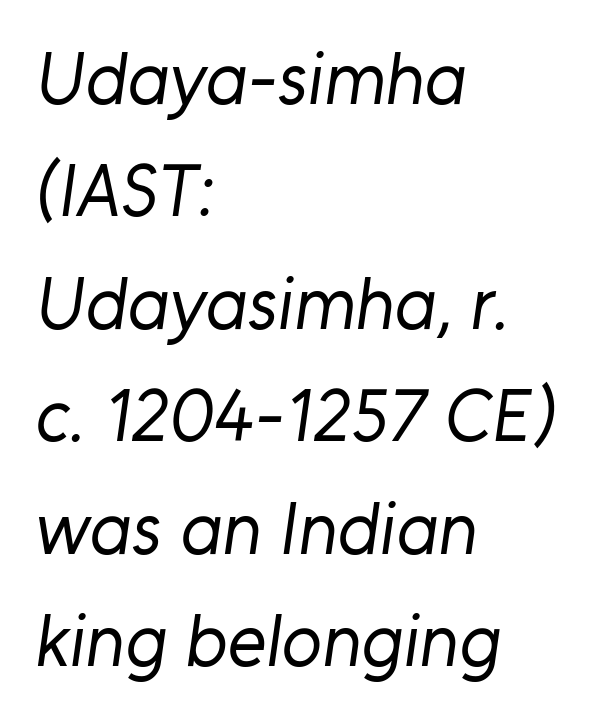
The rag falls on the right side of this text block. How are the letters spaced? Ordinarily, with no added tracking. Vertically, the passage feels balanced, rows spaced as you'd expect. Letterform terminals end flat and unadorned throughout the passage. Character widths vary here, with narrow letters taking less room than wide ones.
